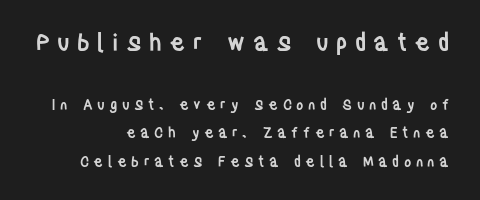
{"italic": "no", "bold": "semi", "underline": "no", "align": "right", "line_spacing": "loose", "line_spacing_ratio": 2.05, "letter_spacing": "wide", "letter_spacing_em": 0.32, "larger_block": "first", "size_ratio": 1.64, "glyph_px": 23}
